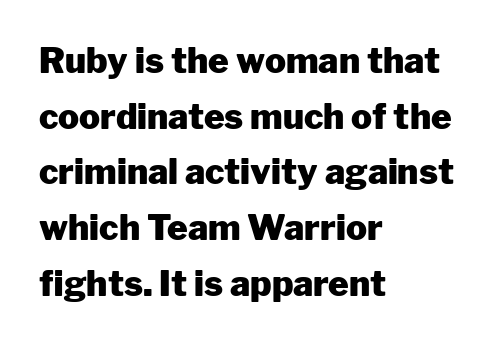
Varying glyph widths throughout — classic text-font behaviour. Rule under the text: the space is simply empty. Nothing sits at the stroke ends, so this counts as sans-serif. In terms of posture, this sample is upright.
